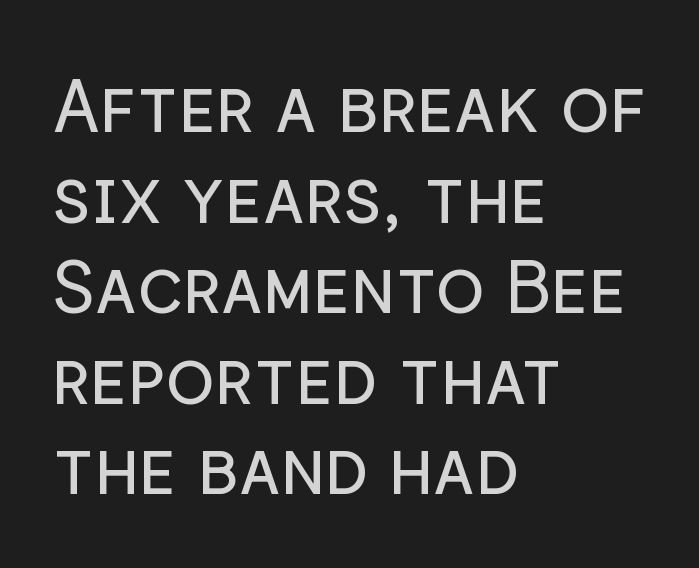
Q: Is the text bold? A: No.
Q: Is the text italic (slanted)? A: No, it is upright.
Q: Is the typeface a serif or a sans-serif typeface? A: Sans-serif.
Q: Is the text underlined? A: No.
Q: How is the paragraph aligned? A: Left-aligned.
Q: Is the spacing between letters normal or unusually wide? A: Normal.
Q: Width (condensed, normal, or wide)? A: Normal.
Q: Stroke contrast? A: Low.
Q: x-height? A: Medium.
Q: Monospaced? A: No.
